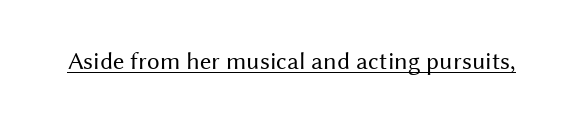
Q: Is the text bold? A: No.
Q: Is the text italic (slanted)? A: No, it is upright.
Q: Is the text underlined? A: Yes.
Q: Is the spacing between letters normal or unusually wide? A: Normal.
